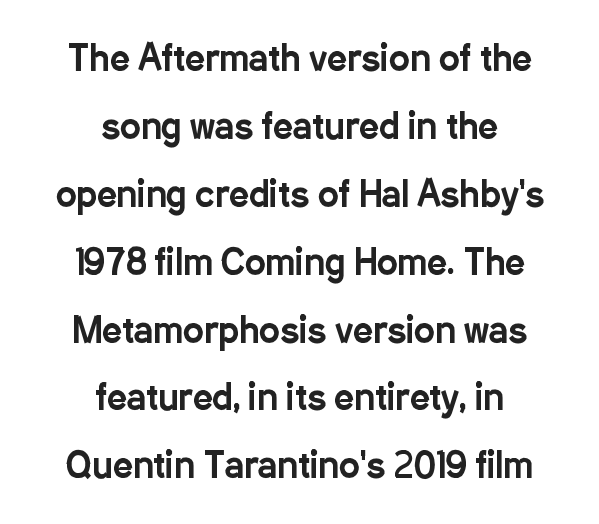
{"serif": "no", "italic": "no", "width": "condensed", "stroke_contrast": "low", "x_height": "medium", "monospaced": "no", "underline": "no", "align": "center", "line_spacing": "loose", "line_spacing_ratio": 1.94, "letter_spacing": "normal", "letter_spacing_em": 0.0, "glyph_px": 35}
